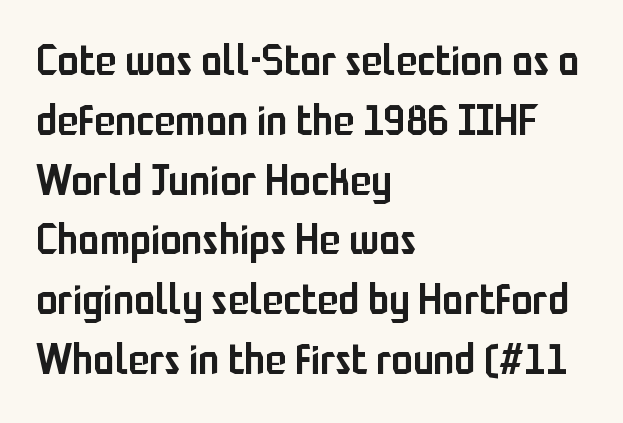
Q: Is the text bold? A: Semi-bold.
Q: Is the text italic (slanted)? A: No, it is upright.
Q: Is the typeface a serif or a sans-serif typeface? A: Sans-serif.
Q: Is the text underlined? A: No.
Q: How is the paragraph aligned? A: Left-aligned.
Q: Is the spacing between letters normal or unusually wide? A: Normal.
Q: Is the spacing between lines tight, normal or loose? A: Normal.
Q: Width (condensed, normal, or wide)? A: Condensed.
Q: Stroke contrast? A: Low.
Q: x-height? A: Medium.
Q: Monospaced? A: No.
